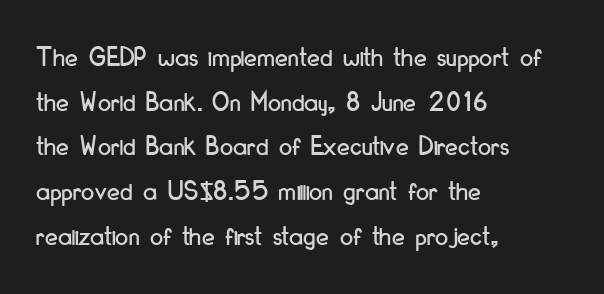
Q: Is the text italic (slanted)? A: No, it is upright.
Q: Is the typeface a serif or a sans-serif typeface? A: Sans-serif.
Q: Is the text underlined? A: No.
Q: How is the paragraph aligned? A: Left-aligned.
Q: Is the spacing between letters normal or unusually wide? A: Normal.
Q: Is the spacing between lines tight, normal or loose? A: Normal.
Q: Width (condensed, normal, or wide)? A: Condensed.
Q: Stroke contrast? A: Low.
Q: x-height? A: Small.
Q: Monospaced? A: No.
